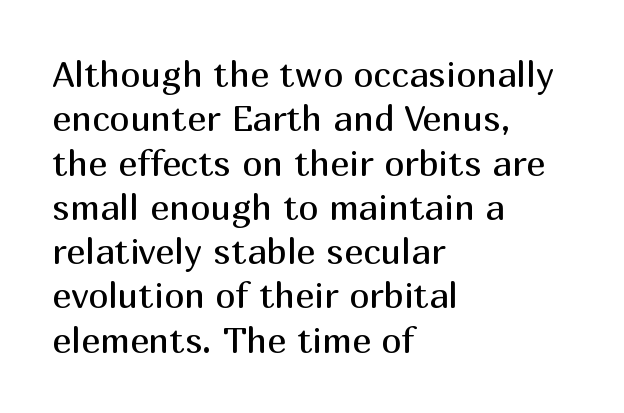
Q: Is the text bold? A: No.
Q: Is the text italic (slanted)? A: No, it is upright.
Q: Is the typeface a serif or a sans-serif typeface? A: Sans-serif.
Q: Is the text underlined? A: No.
Q: How is the paragraph aligned? A: Left-aligned.
Q: Is the spacing between letters normal or unusually wide? A: Normal.
Q: Width (condensed, normal, or wide)? A: Normal.
Q: Stroke contrast? A: Medium.
Q: x-height? A: Medium.
Q: Monospaced? A: No.
